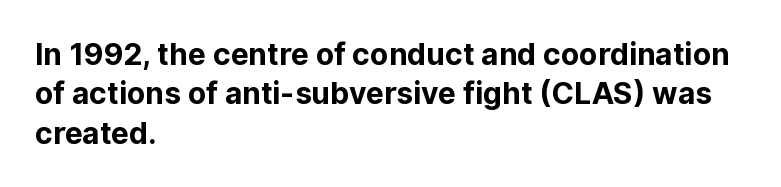
You can tell it's not italic because the verticals are truly vertical. Is this a fixed-width face? No — the glyphs have proportional, varying widths. The space between consecutive lines is moderate. Decoration check: the copy has no underline.
